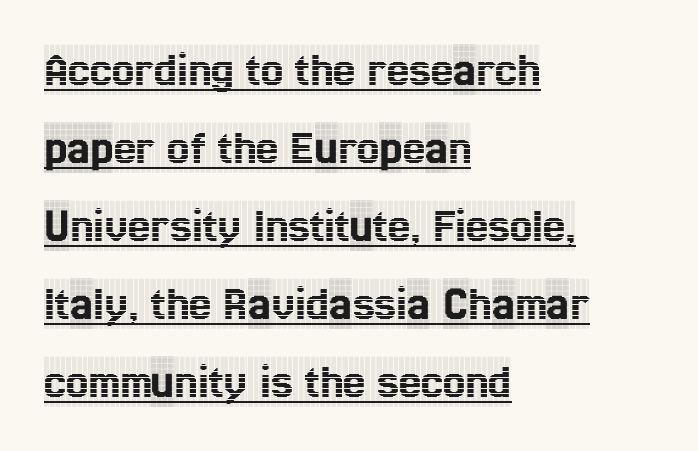
Q: Is the text italic (slanted)? A: No, it is upright.
Q: Is the typeface a serif or a sans-serif typeface? A: Serif.
Q: Is the text underlined? A: Yes.
Q: How is the paragraph aligned? A: Left-aligned.
Q: Is the spacing between letters normal or unusually wide? A: Normal.
Q: Is the spacing between lines tight, normal or loose? A: Normal.
Q: Width (condensed, normal, or wide)? A: Condensed.
Q: x-height? A: Large.
Q: Monospaced? A: No.
